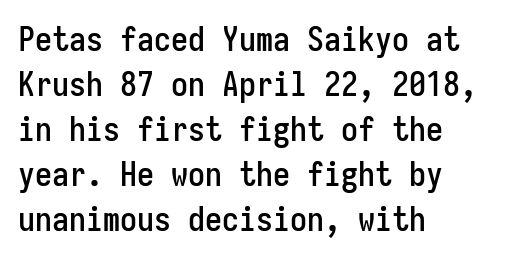
These lines are rendered in a fixed-pitch font. The setting favours the left margin, as ordinary paragraphs usually do. The block of text has a typical density, with ordinary space between rows. How are the letters spaced? Ordinarily, with no added tracking.
